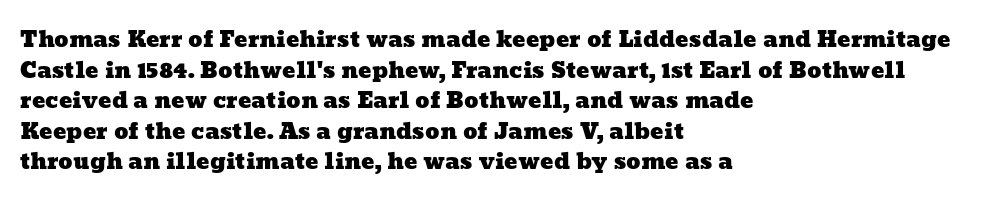
The passage shown is not underscored anywhere. Look at the tracking — it's just the regular setting, nothing added. Compared with typical paragraphs, the rows here are spaced about the same. The text block is weighted toward the left margin, trailing off unevenly rightward.
